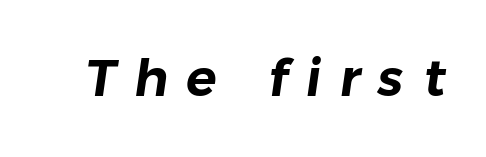
In terms of letterspacing, this is a distinctly airy, spread setting. The passage shown is typed in a proportional face where columns would drift. The string is rendered with underlining switched off. Observe the absence of serifs on each vertical stroke in this sample.
